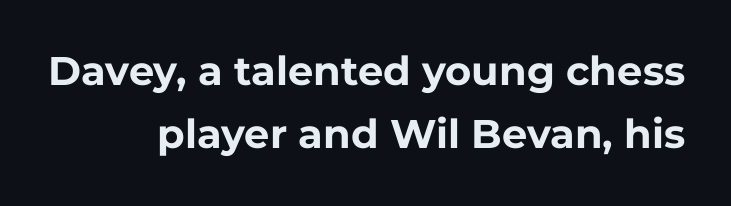
Note the varied advance widths — an 'i' is clearly narrower than an 'm'. Does the lettering tilt? It doesn't — this is upright. Each new line begins a customary step beneath the previous one. These lines are composed in type without serifs. Decoration check: the copy has no underline. Set as a true bold cut, around the 700 mark.
